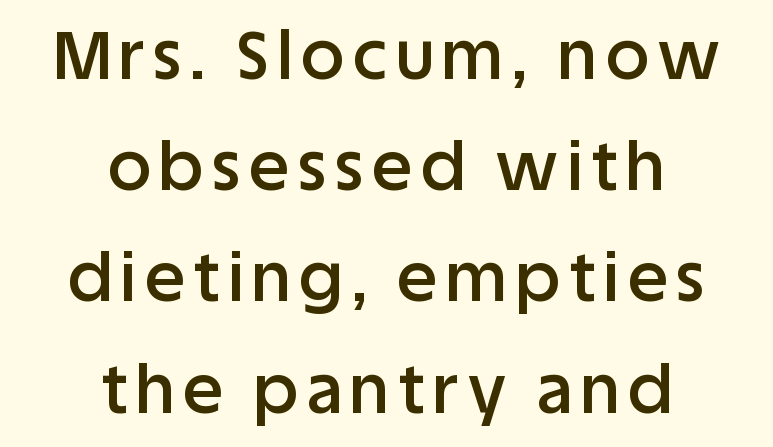
These lines sit exactly where default settings would place them. Each letter's strokes conclude bluntly, with no projecting serifs. Varying glyph widths throughout — classic text-font behaviour. These lines were composed using upright roman letters.
